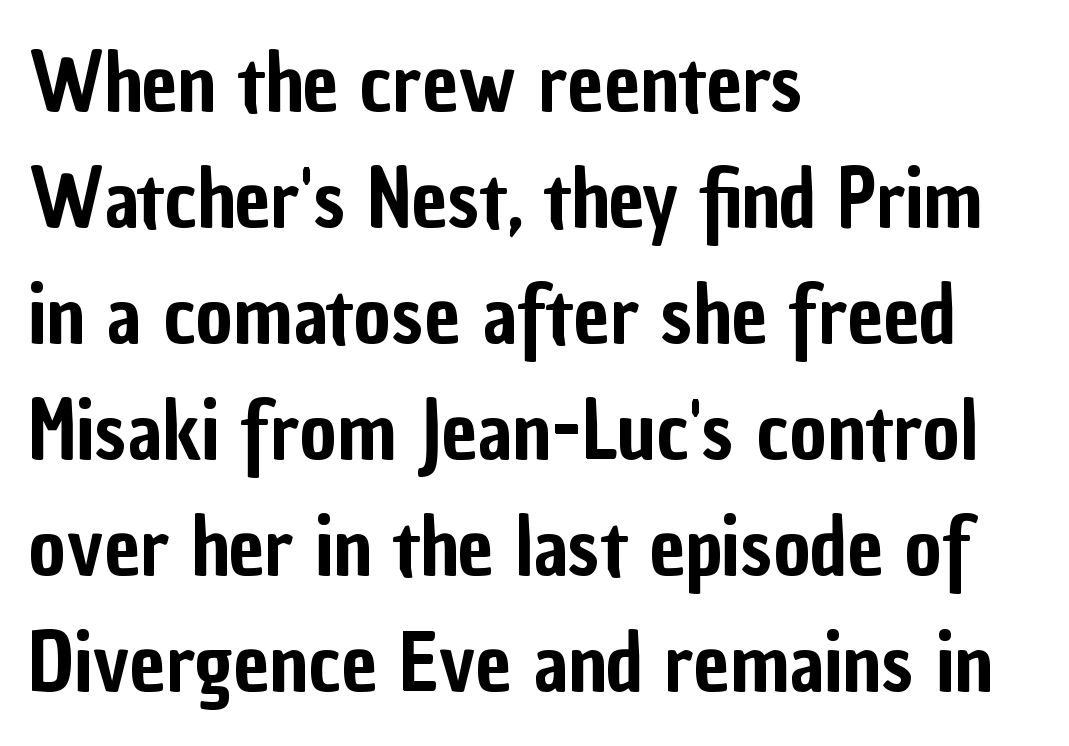
The image shows 80 px condensed sans-serif type, upright; set left-aligned, normal line spacing (1.45x), normal letter spacing, not underlined; low stroke contrast and a medium x-height.
